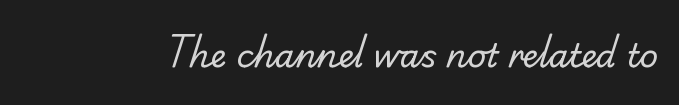
The image shows 32 px regular-weight serif type; set normal letter spacing, not underlined; low stroke contrast and a small x-height.
